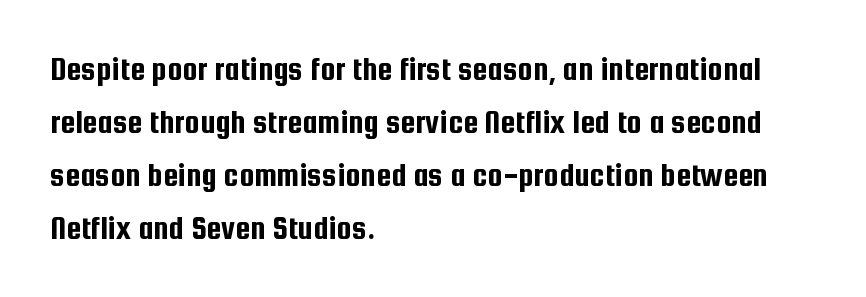
Q: Is the text italic (slanted)? A: No, it is upright.
Q: Is the typeface a serif or a sans-serif typeface? A: Sans-serif.
Q: Is the text underlined? A: No.
Q: How is the paragraph aligned? A: Left-aligned.
Q: Is the spacing between letters normal or unusually wide? A: Normal.
Q: Is the spacing between lines tight, normal or loose? A: Normal.
Q: Width (condensed, normal, or wide)? A: Condensed.
Q: Stroke contrast? A: Low.
Q: x-height? A: Medium.
Q: Monospaced? A: No.
